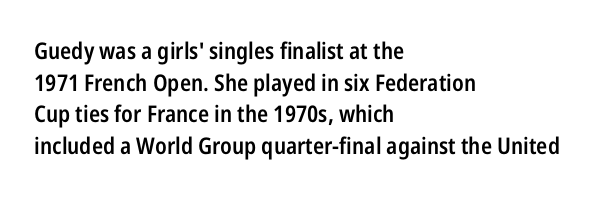
{"italic": "no", "bold": "semi", "underline": "no", "align": "left", "line_spacing": "normal", "line_spacing_ratio": 1.38, "letter_spacing": "normal", "letter_spacing_em": 0.0, "glyph_px": 23}
